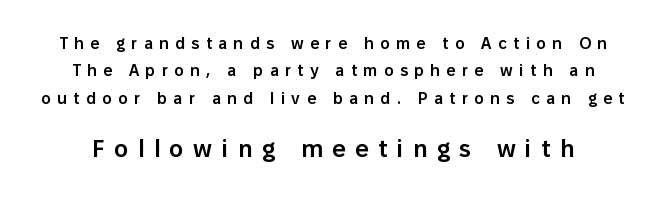
{"italic": "no", "bold": "semi", "underline": "no", "line_spacing_ratio": 1.71, "letter_spacing": "wide", "letter_spacing_em": 0.4, "larger_block": "second", "size_ratio": 1.5, "glyph_px": 24}
